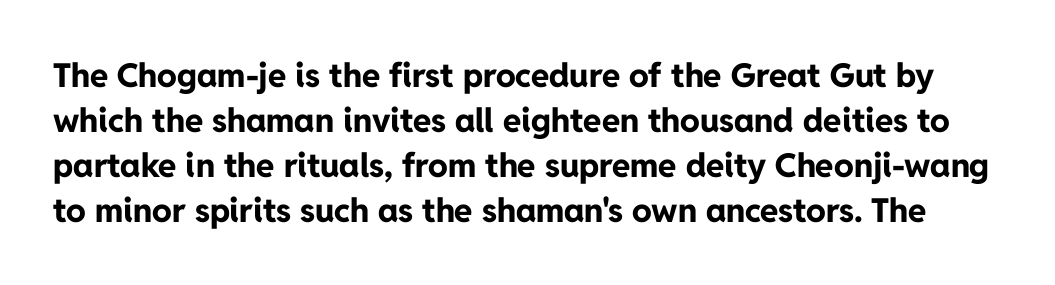
These lines are rendered in a variable-pitch font. The letters stand straight up with perfectly vertical stems. Tracking here is standard; glyphs follow each other at the usual distance. Serif or sans? Sans — the stroke terminals are bare. Quick note: interline space is typical.
